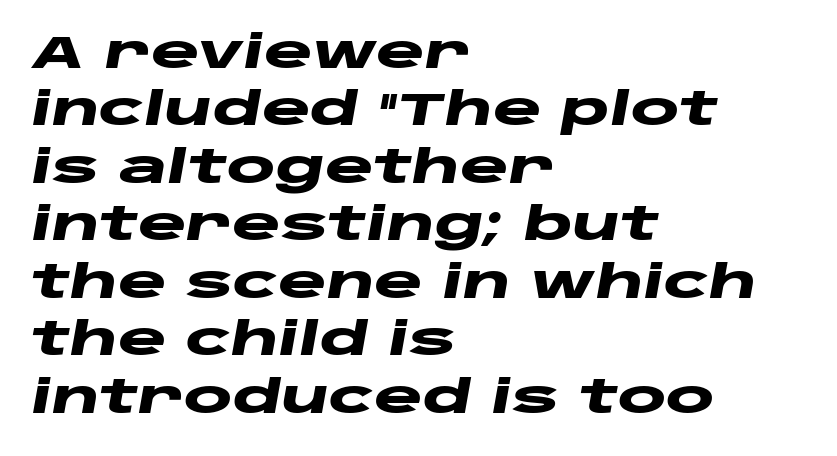
{"italic": "yes", "lean": "right", "slant_degrees": 10, "bold": "yes", "weight": "heavy", "width": "wide", "stroke_contrast": "low", "x_height": "large", "monospaced": "no", "underline": "no", "align": "left", "line_spacing": "normal", "line_spacing_ratio": 1.25, "letter_spacing": "normal", "letter_spacing_em": 0.0, "glyph_px": 46}
